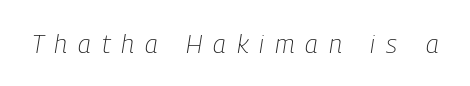
Just letters on the line, the space beneath them empty. Spacing between characters has been opened up far beyond the box default. The font's italic variant was chosen for this text. The strokes are not fattened; the text isn't bold.
